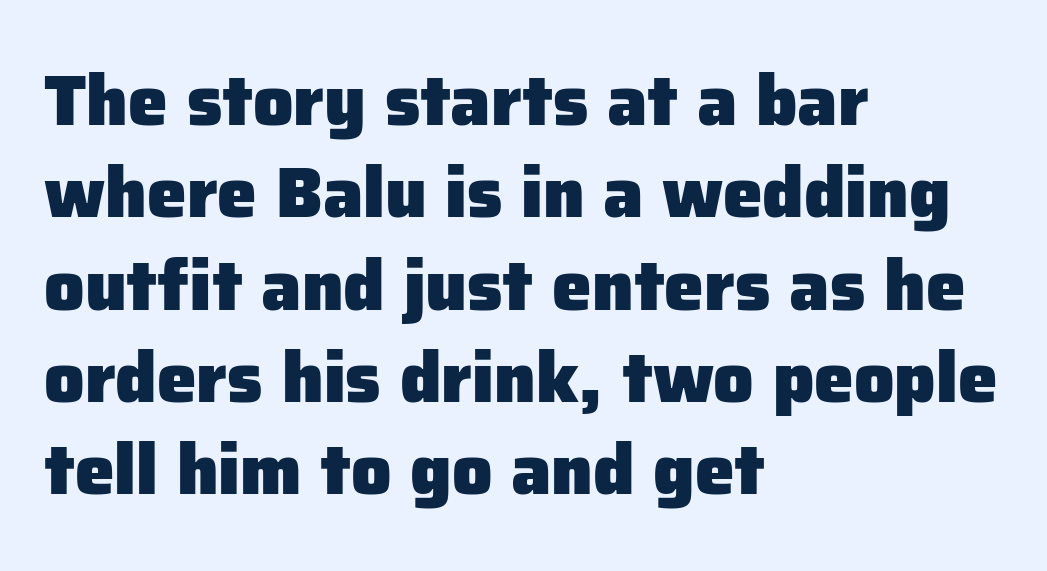
Q: Is the text bold? A: Yes.
Q: Is the text italic (slanted)? A: No, it is upright.
Q: Is the typeface a serif or a sans-serif typeface? A: Sans-serif.
Q: Is the text underlined? A: No.
Q: How is the paragraph aligned? A: Left-aligned.
Q: Is the spacing between letters normal or unusually wide? A: Normal.
Q: Is the spacing between lines tight, normal or loose? A: Normal.
Q: Width (condensed, normal, or wide)? A: Normal.
Q: Stroke contrast? A: Low.
Q: x-height? A: Medium.
Q: Monospaced? A: No.
